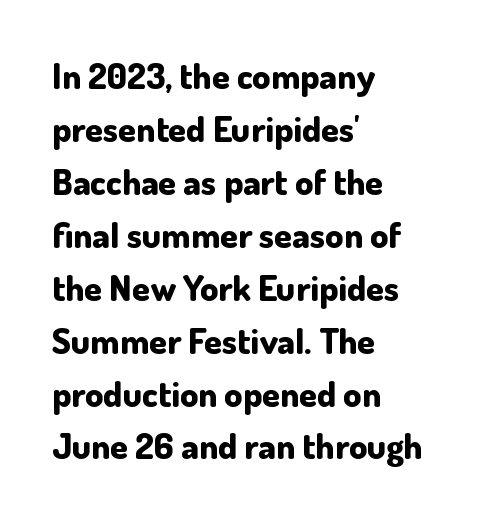
The image shows 36 px bold sans-serif type, upright; set left-aligned, normal line spacing (1.47x), normal letter spacing, not underlined; low stroke contrast and a small x-height.
